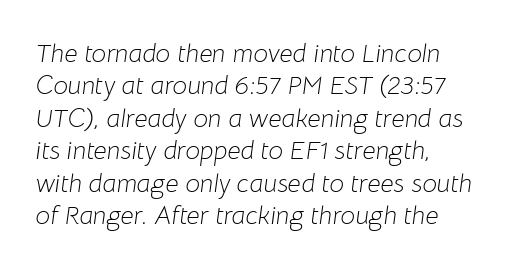
{"italic": "yes", "lean": "right", "slant_degrees": 8, "bold": "no", "underline": "no", "align": "left", "line_spacing": "normal", "line_spacing_ratio": 1.25, "letter_spacing": "normal", "letter_spacing_em": 0.0, "glyph_px": 26}
